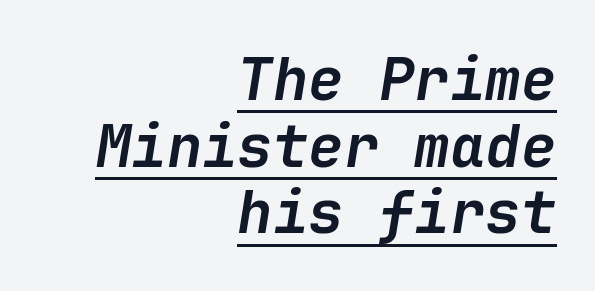
Q: Is the text bold? A: Yes.
Q: Is the text italic (slanted)? A: Yes, it leans right by about 9 degrees.
Q: Is the text underlined? A: Yes.
Q: How is the paragraph aligned? A: Right-aligned.
Q: Is the spacing between letters normal or unusually wide? A: Normal.
Q: Is the spacing between lines tight, normal or loose? A: Tight.
Q: Width (condensed, normal, or wide)? A: Normal.
Q: Stroke contrast? A: Low.
Q: x-height? A: Medium.
